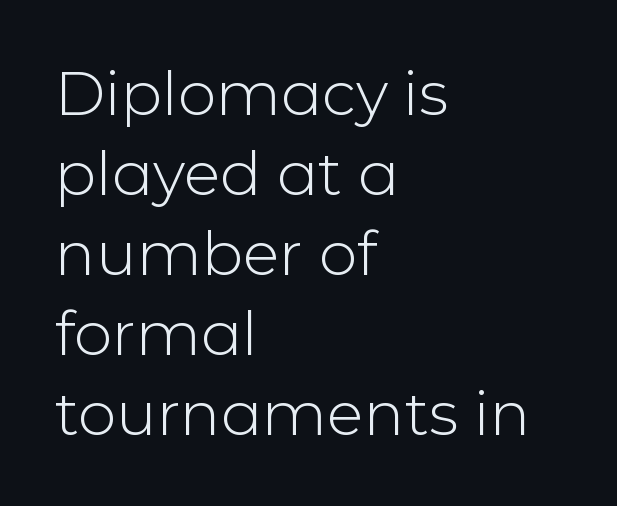
The image shows 61 px light sans-serif type, upright; set left-aligned, normal line spacing (1.31x), normal letter spacing, not underlined; low stroke contrast and a medium x-height.
